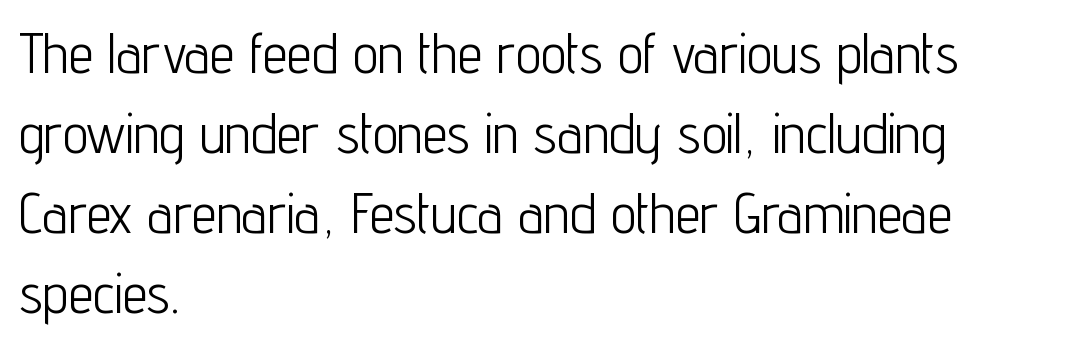
{"serif": "no", "italic": "no", "bold": "no", "weight": "light", "width": "condensed", "stroke_contrast": "low", "x_height": "medium", "monospaced": "no", "underline": "no", "align": "left", "line_spacing": "normal", "line_spacing_ratio": 1.43, "letter_spacing": "normal", "letter_spacing_em": 0.0, "glyph_px": 56}
